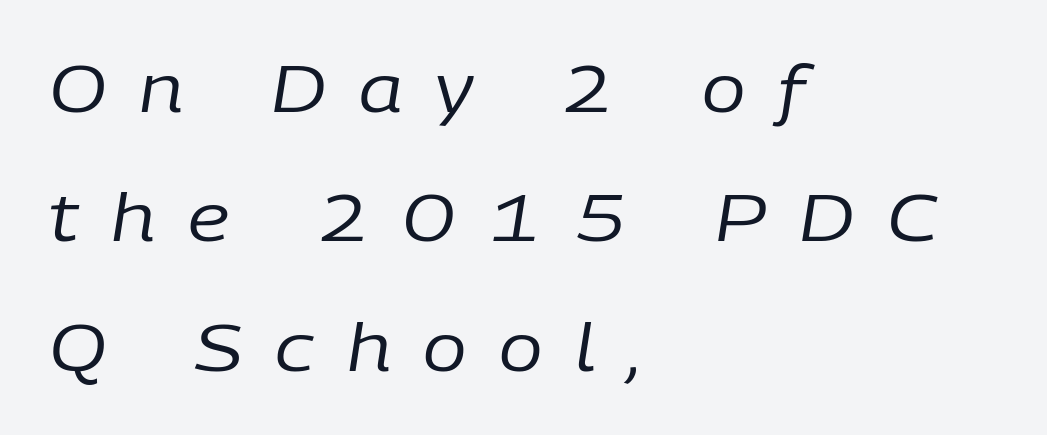
The text block is weighted toward the left margin, trailing off unevenly rightward. The baseline area is clear. The lettering tilts uniformly, giving the passage an italic look. In terms of leading, this rendering errs on the spacious side. The typesetting does not lean heavy: it is not bold. Looks like regular typesetting: each glyph gets only the width it needs.
